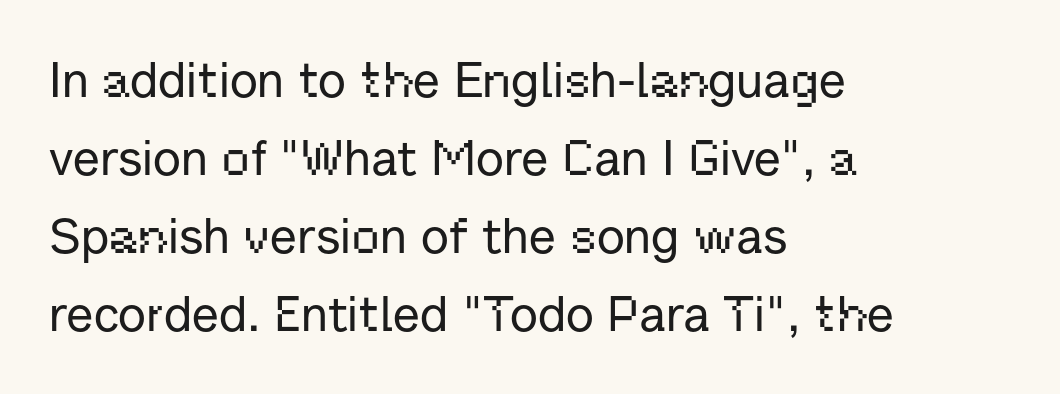
This is sans-serif lettering, the kind often seen on screens and signage. Nobody drew a line under any word here. Rendered with straight, roman letterforms. Each word holds together tightly as a unit, with standard inter-letter gaps. You could not count columns in this text — the font is proportionally spaced.
